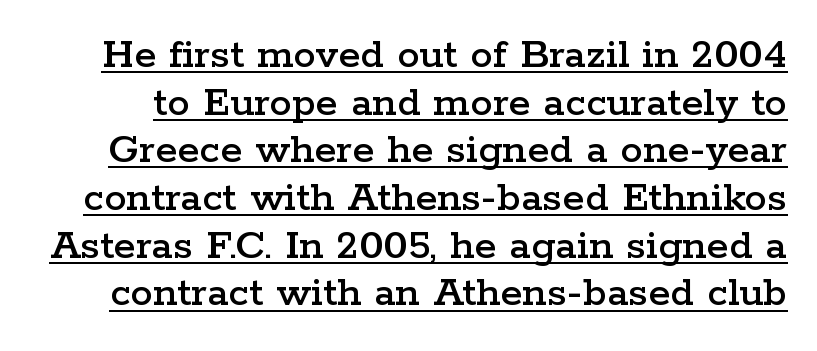
The image shows 45 px wide serif type, upright; set tight line spacing (1.06x), normal letter spacing, underlined; low stroke contrast and a medium x-height.
